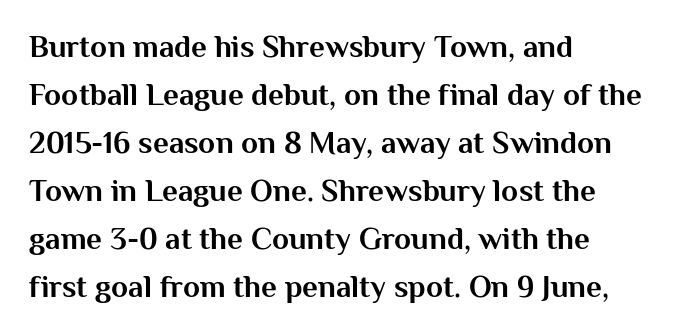
{"serif": "no", "italic": "no", "bold": "yes", "weight": "bold", "width": "normal", "stroke_contrast": "medium", "x_height": "medium", "monospaced": "no", "underline": "no", "align": "left", "line_spacing": "normal", "line_spacing_ratio": 1.55, "letter_spacing": "normal", "letter_spacing_em": 0.0, "glyph_px": 31}
